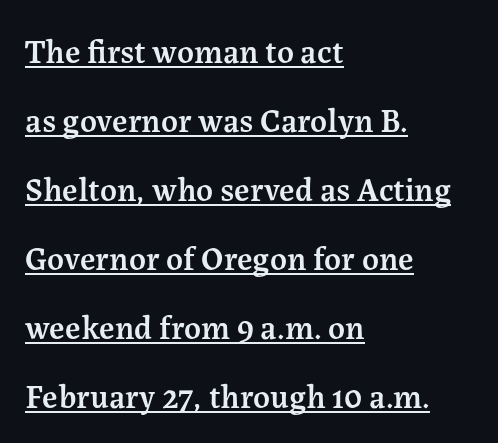
The image shows 33 px semibold serif type, upright; set left-aligned, loose line spacing (2.09x), normal letter spacing, underlined; medium stroke contrast and a medium x-height.
